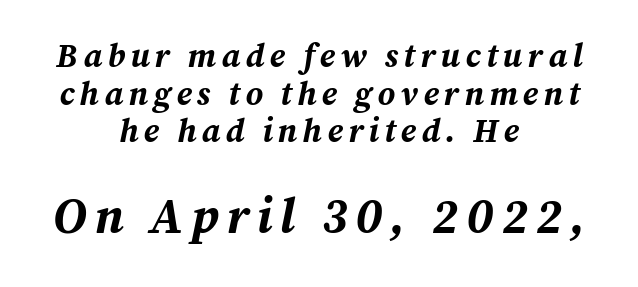
{"italic": "yes", "lean": "right", "slant_degrees": 12, "bold": "yes", "weight": "bold", "width": "normal", "stroke_contrast": "medium", "x_height": "medium", "monospaced": "no", "underline": "no", "align": "center", "line_spacing": "tight", "line_spacing_ratio": 1.14, "larger_block": "second", "size_ratio": 1.48, "glyph_px": 49}
